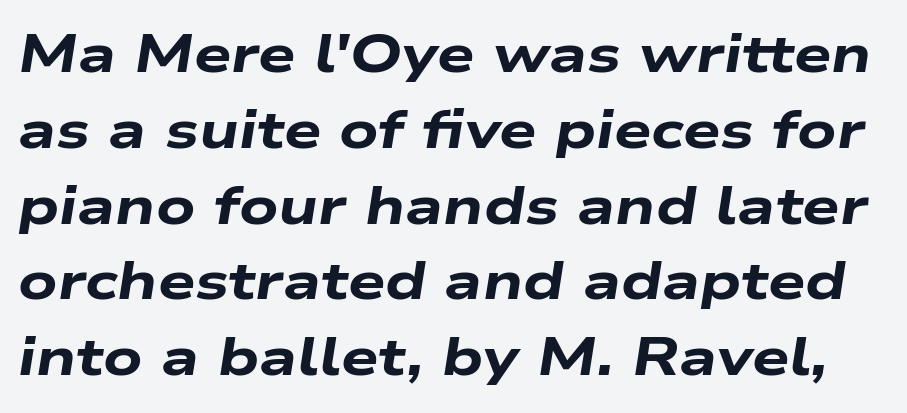
Q: Is the text bold? A: Yes.
Q: Is the text italic (slanted)? A: Yes, it leans right by about 9 degrees.
Q: Is the text underlined? A: No.
Q: Is the spacing between letters normal or unusually wide? A: Normal.
Q: Is the spacing between lines tight, normal or loose? A: Normal.
Q: Width (condensed, normal, or wide)? A: Wide.
Q: Stroke contrast? A: Low.
Q: x-height? A: Medium.
Q: Monospaced? A: No.
